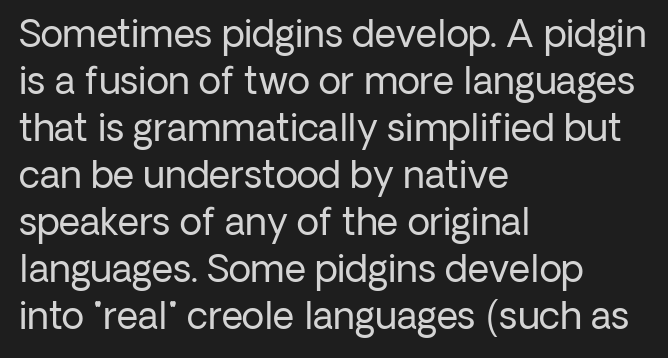
Q: Is the text bold? A: No.
Q: Is the text italic (slanted)? A: No, it is upright.
Q: Is the typeface a serif or a sans-serif typeface? A: Sans-serif.
Q: Is the text underlined? A: No.
Q: How is the paragraph aligned? A: Left-aligned.
Q: Is the spacing between letters normal or unusually wide? A: Normal.
Q: Is the spacing between lines tight, normal or loose? A: Normal.
Q: Width (condensed, normal, or wide)? A: Normal.
Q: Stroke contrast? A: Low.
Q: x-height? A: Medium.
Q: Monospaced? A: No.
